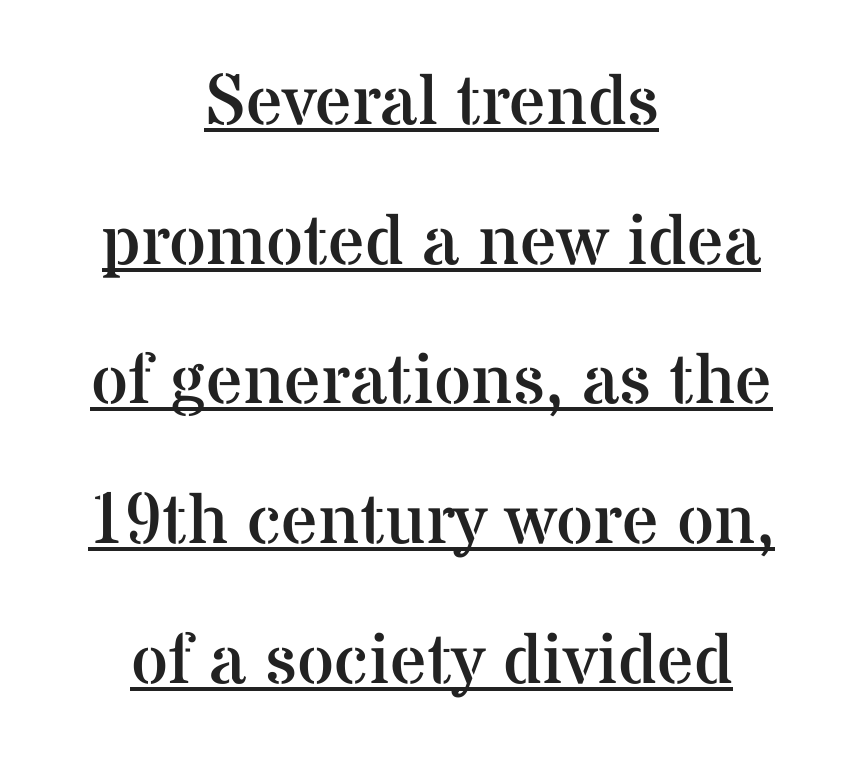
{"serif": "yes", "italic": "no", "bold": "no", "weight": "regular", "width": "normal", "stroke_contrast": "medium", "x_height": "medium", "monospaced": "no", "underline": "yes", "align": "center", "line_spacing": "loose", "line_spacing_ratio": 1.94, "letter_spacing": "normal", "letter_spacing_em": 0.0, "glyph_px": 72}
